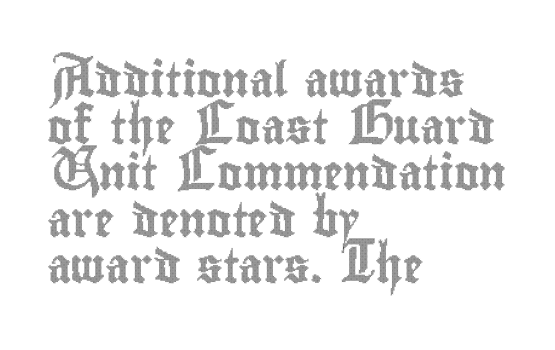
The image shows 34 px condensed type, upright; set left-aligned, normal line spacing (1.37x), normal letter spacing, not underlined; a small x-height.
